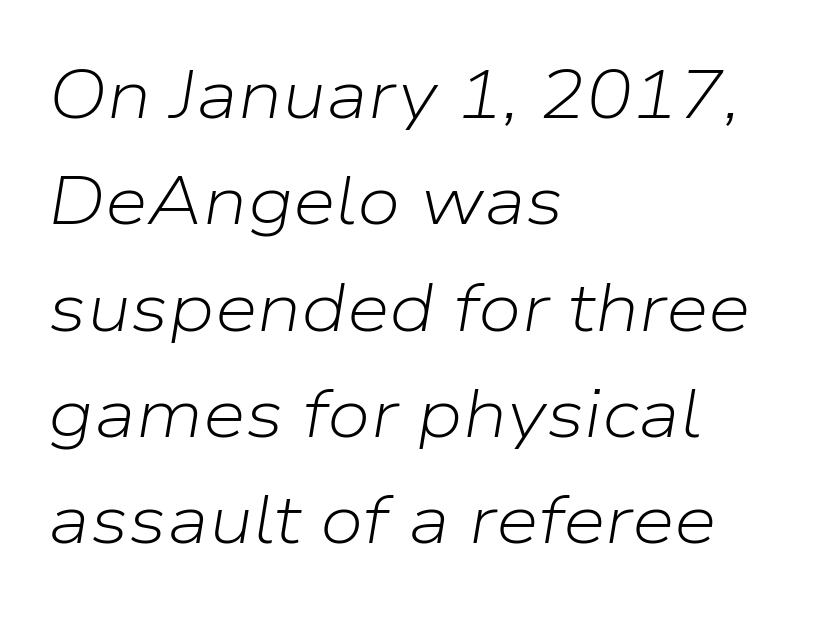
Q: Is the text bold? A: No.
Q: Is the text italic (slanted)? A: Yes, it leans right by about 9 degrees.
Q: Is the text underlined? A: No.
Q: How is the paragraph aligned? A: Left-aligned.
Q: Is the spacing between letters normal or unusually wide? A: Normal.
Q: Is the spacing between lines tight, normal or loose? A: Normal.
Q: Width (condensed, normal, or wide)? A: Normal.
Q: Stroke contrast? A: Low.
Q: x-height? A: Medium.
Q: Monospaced? A: No.
